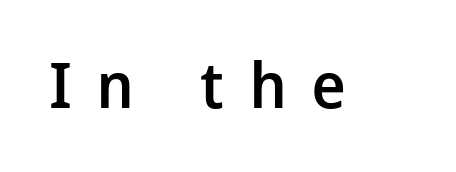
The image shows 63 px semibold sans-serif type, upright; set unusually wide letter spacing (+0.39 em), not underlined; low stroke contrast and a medium x-height.
